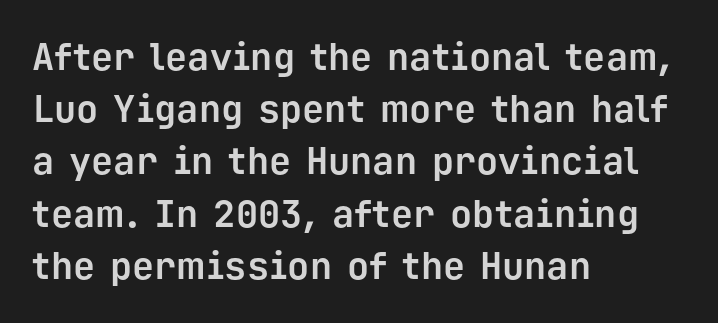
The image shows 37 px bold sans-serif type, upright, monospaced; set left-aligned, normal line spacing (1.41x), normal letter spacing, not underlined; low stroke contrast and a medium x-height.
